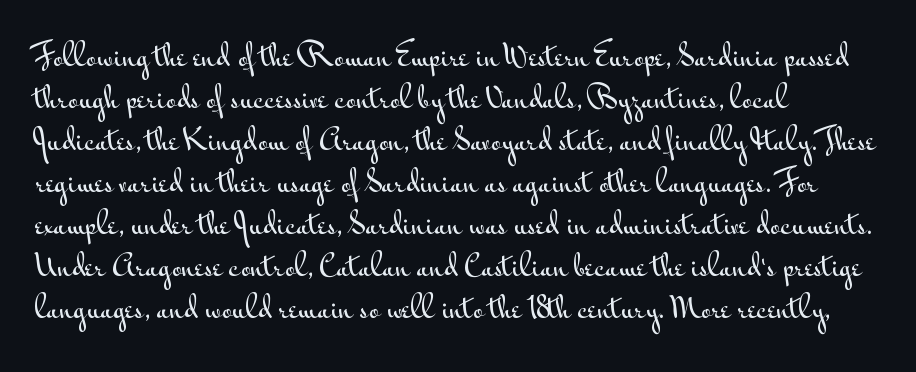
The image shows 28 px wide sans-serif type; set left-aligned, normal line spacing (1.5x), normal letter spacing, not underlined; medium stroke contrast and a small x-height.
